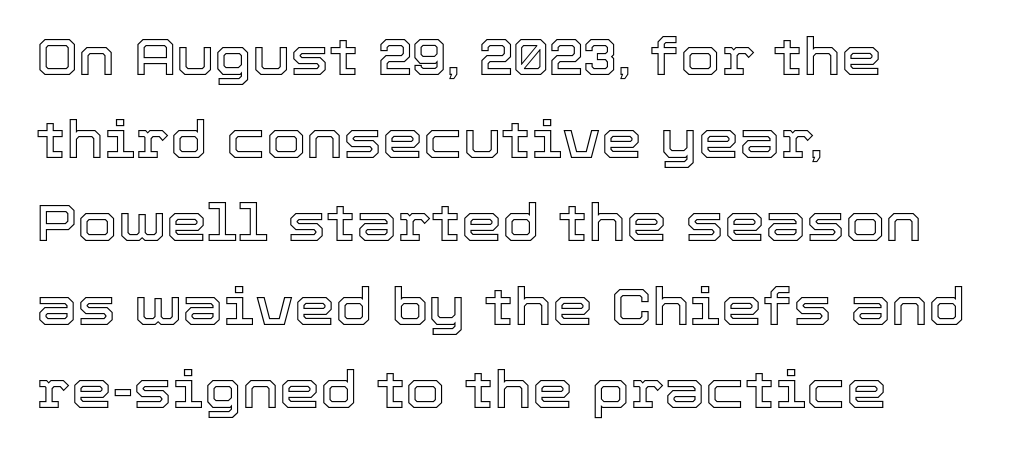
Characters remain perfectly vertical along every line. In terms of leading, this rendering sits right in the middle. Rule under the text: the space is simply empty. Varying glyph widths throughout — classic text-font behaviour. The line texture is even and compact thanks to regular tracking.
